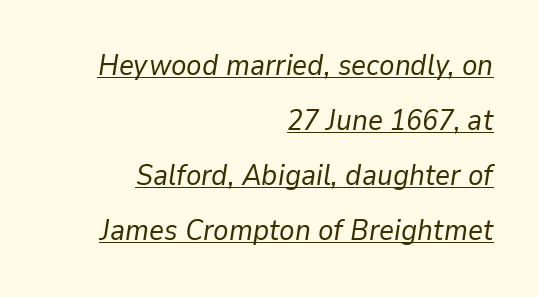
In terms of posture, this sample is oblique. Heft: none added — not bold. Rows of type keep a wide berth in the vertical direction. The face used here is proportionally spaced, like ordinary book or web type. Check the space under the baseline: a stroke is drawn there. Standard letterfit; no display-style spreading of the glyphs.
